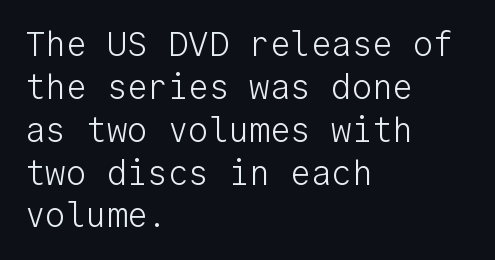
Leading matches the norm, producing a regular column. Does the copy run flush right? No — it runs flush left. Look at the bottom of the vertical strokes: they stop flat, with no serifs. The passage shown is not bold in any degree. Only glyphs here, with clear space below each row.
